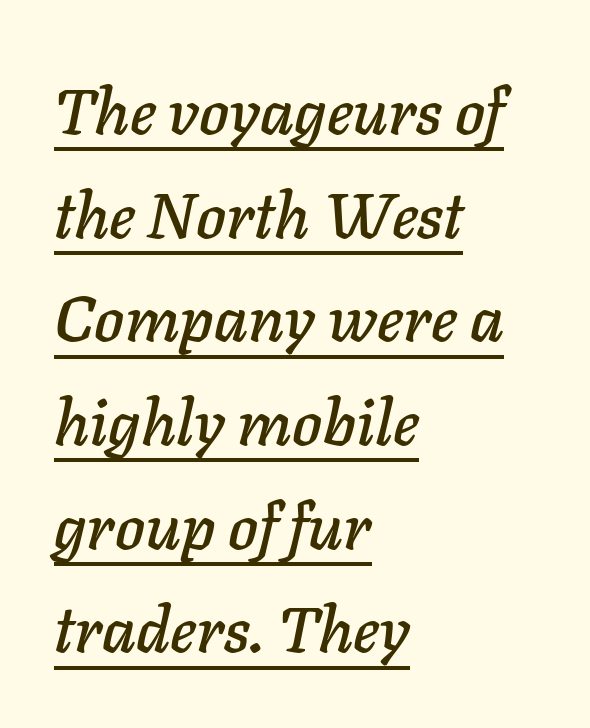
The block of text has a typical density, with ordinary space between rows. Emphasis-style slanted type is in use. Looks like regular typesetting: each glyph gets only the width it needs. One-word summary of the alignment: left. Is the letter spacing exaggerated? No — it looks like the ordinary default.
